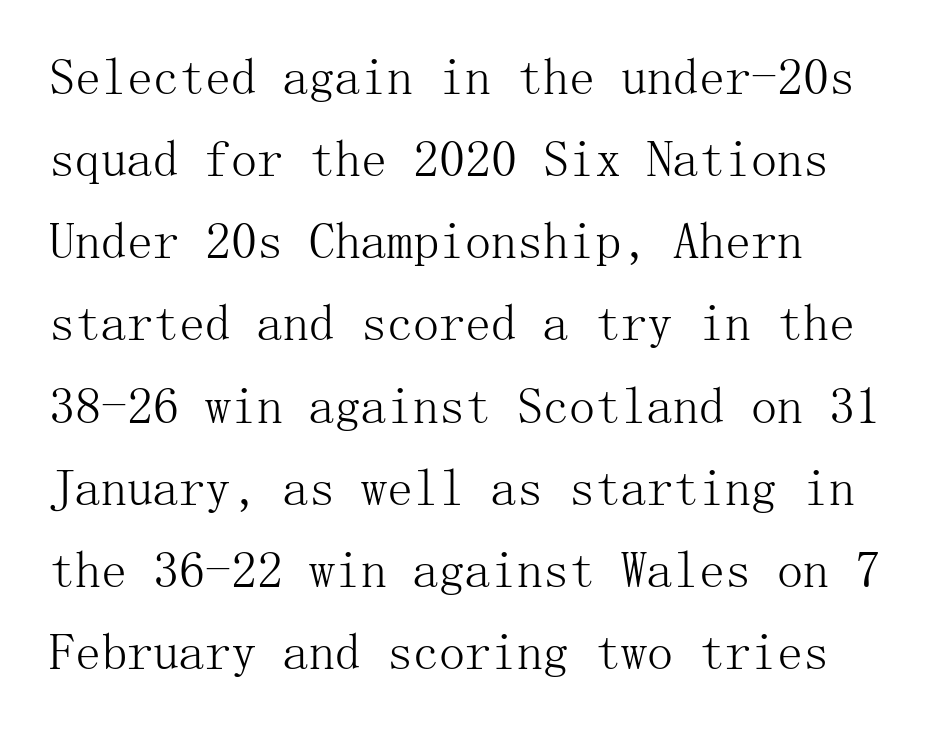
{"serif": "yes", "italic": "no", "bold": "no", "weight": "light", "width": "normal", "stroke_contrast": "medium", "x_height": "medium", "underline": "no", "align": "left", "line_spacing": "normal", "line_spacing_ratio": 1.58, "letter_spacing": "normal", "letter_spacing_em": 0.0, "glyph_px": 52}
